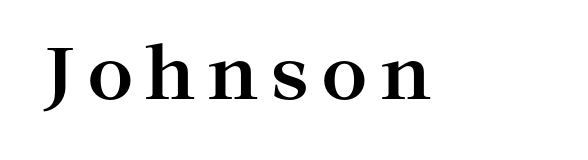
Q: Is the text bold? A: Yes.
Q: Is the text italic (slanted)? A: No, it is upright.
Q: Is the typeface a serif or a sans-serif typeface? A: Serif.
Q: Is the text underlined? A: No.
Q: Width (condensed, normal, or wide)? A: Wide.
Q: Stroke contrast? A: High.
Q: x-height? A: Medium.
Q: Monospaced? A: No.
